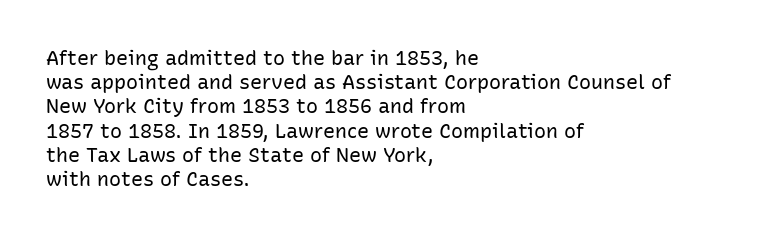
{"italic": "no", "bold": "no", "underline": "no", "align": "left", "line_spacing_ratio": 1.21, "letter_spacing": "normal", "letter_spacing_em": 0.0, "glyph_px": 20}
